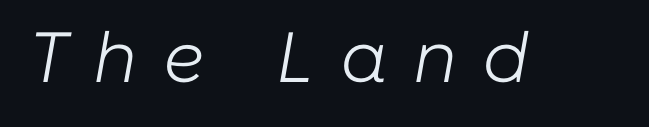
Q: Is the text bold? A: No.
Q: Is the text italic (slanted)? A: Yes, it leans right by about 10 degrees.
Q: Is the text underlined? A: No.
Q: Is the spacing between letters normal or unusually wide? A: Unusually wide.
Q: Width (condensed, normal, or wide)? A: Normal.
Q: Stroke contrast? A: Low.
Q: x-height? A: Medium.
Q: Monospaced? A: No.
